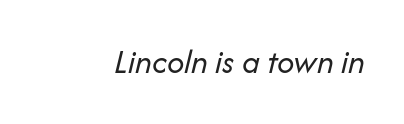
{"italic": "yes", "lean": "right", "slant_degrees": 14, "bold": "no", "weight": "regular", "width": "normal", "stroke_contrast": "low", "x_height": "medium", "monospaced": "no", "underline": "no", "letter_spacing": "normal", "letter_spacing_em": 0.0, "glyph_px": 34}
